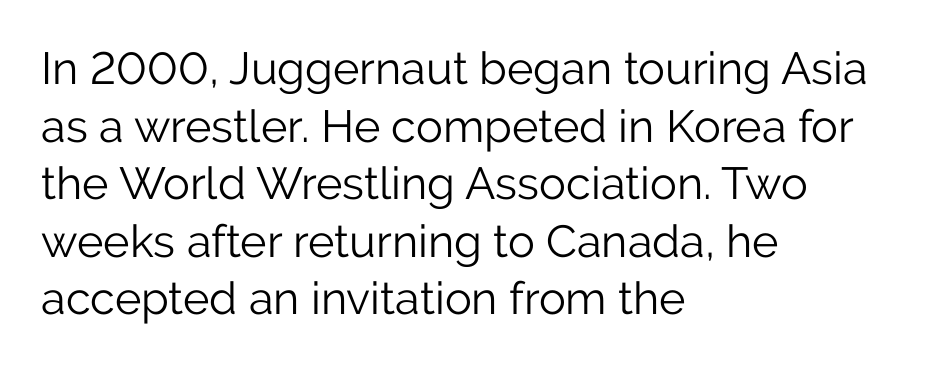
Q: Is the text bold? A: No.
Q: Is the text italic (slanted)? A: No, it is upright.
Q: Is the typeface a serif or a sans-serif typeface? A: Sans-serif.
Q: Is the text underlined? A: No.
Q: How is the paragraph aligned? A: Left-aligned.
Q: Is the spacing between letters normal or unusually wide? A: Normal.
Q: Is the spacing between lines tight, normal or loose? A: Normal.
Q: Width (condensed, normal, or wide)? A: Normal.
Q: Stroke contrast? A: Low.
Q: x-height? A: Medium.
Q: Monospaced? A: No.
